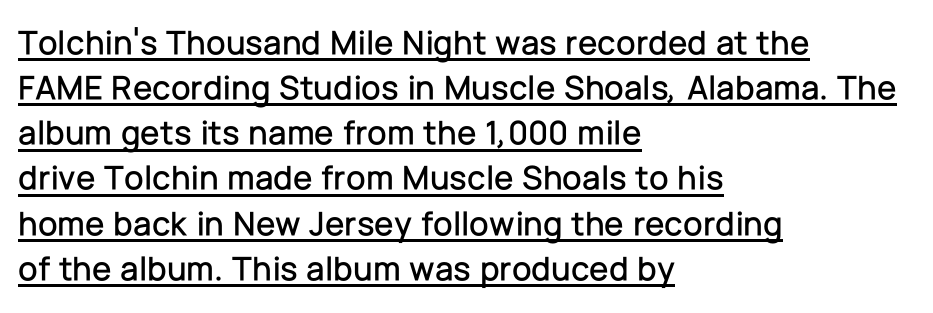
Q: Is the text italic (slanted)? A: No, it is upright.
Q: Is the typeface a serif or a sans-serif typeface? A: Sans-serif.
Q: Is the text underlined? A: Yes.
Q: How is the paragraph aligned? A: Left-aligned.
Q: Is the spacing between letters normal or unusually wide? A: Normal.
Q: Is the spacing between lines tight, normal or loose? A: Normal.
Q: Width (condensed, normal, or wide)? A: Normal.
Q: Stroke contrast? A: Low.
Q: x-height? A: Medium.
Q: Monospaced? A: No.
